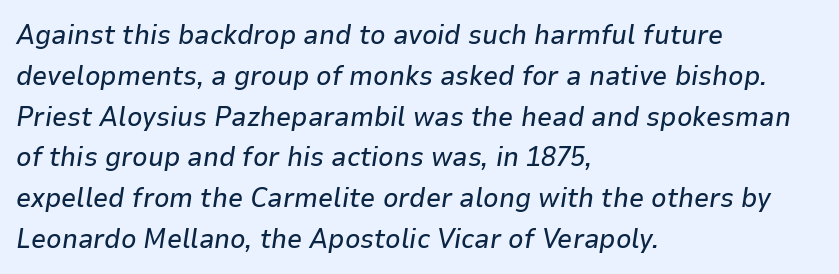
The image shows 27 px text type, italic (leaning right); set left-aligned, normal line spacing (1.51x), normal letter spacing, not underlined.
